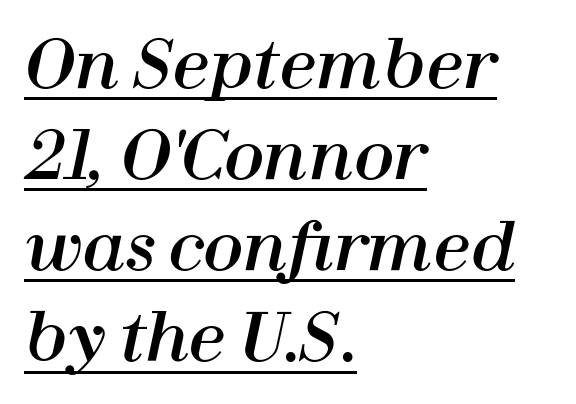
The image shows 66 px text type, italic (leaning right); set left-aligned, normal line spacing (1.38x), normal letter spacing, underlined; high stroke contrast and a medium x-height.
